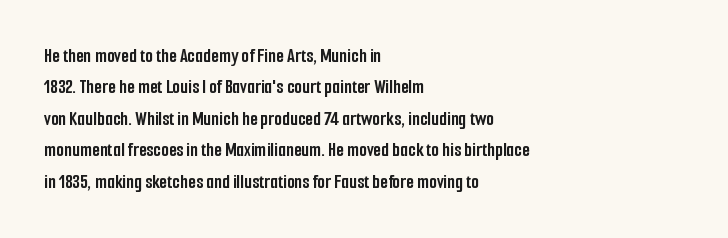
{"italic": "no", "bold": "yes", "underline": "no", "align": "left", "line_spacing": "normal", "line_spacing_ratio": 1.57, "letter_spacing": "normal", "letter_spacing_em": 0.0, "glyph_px": 20}
